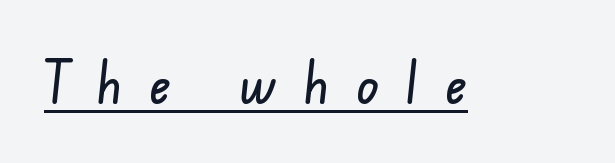
Q: Is the typeface a serif or a sans-serif typeface? A: Sans-serif.
Q: Is the text underlined? A: Yes.
Q: Is the spacing between letters normal or unusually wide? A: Unusually wide.
Q: Width (condensed, normal, or wide)? A: Condensed.
Q: Stroke contrast? A: Low.
Q: x-height? A: Small.
Q: Monospaced? A: No.
